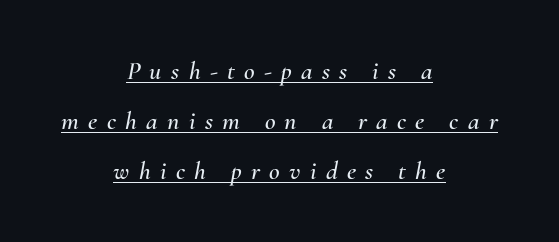
Tall strokes in this sample are angled rather than plumb. This sample uses expanded letter spacing, leaving extra air between glyphs. Every word sits above its own underline. The paragraph has two soft edges and a firm central axis. This sample trades compactness for vertical openness between lines.
